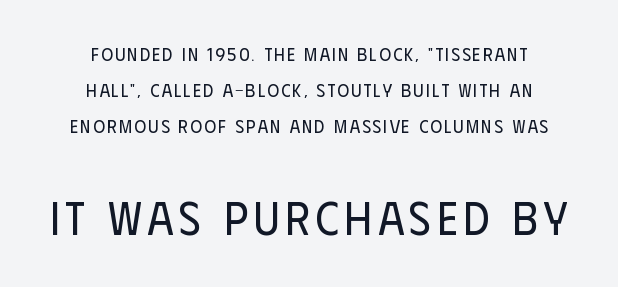
Q: Is the text bold? A: No.
Q: Is the text italic (slanted)? A: No, it is upright.
Q: Is the typeface a serif or a sans-serif typeface? A: Sans-serif.
Q: Is the text underlined? A: No.
Q: How is the paragraph aligned? A: Centered.
Q: Is the spacing between lines tight, normal or loose? A: Loose.
Q: Which block of text is set in a larger size, the first (top) or the second (bottom)? A: The second (bottom) one.
Q: Width (condensed, normal, or wide)? A: Condensed.
Q: Stroke contrast? A: Low.
Q: x-height? A: Large.
Q: Monospaced? A: No.
